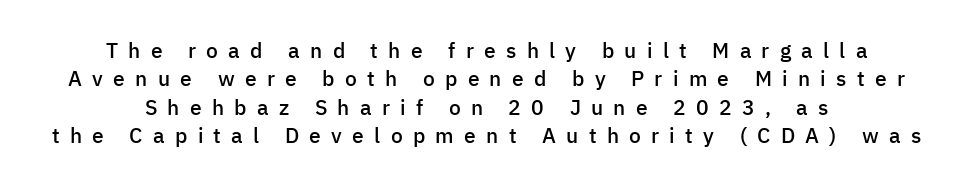
{"italic": "no", "bold": "semi", "underline": "no", "align": "center", "line_spacing": "normal", "line_spacing_ratio": 1.35, "letter_spacing": "wide", "letter_spacing_em": 0.49, "glyph_px": 21}
